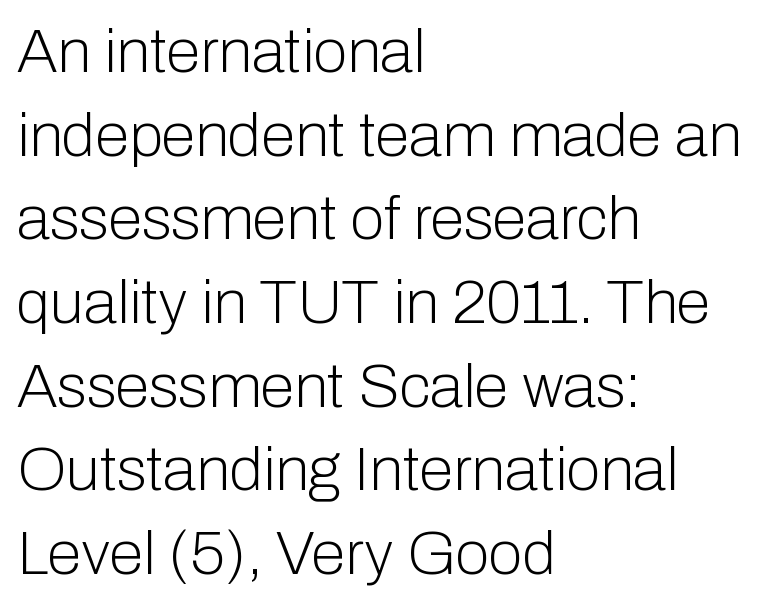
Q: Is the text bold? A: No.
Q: Is the text italic (slanted)? A: No, it is upright.
Q: Is the typeface a serif or a sans-serif typeface? A: Sans-serif.
Q: Is the text underlined? A: No.
Q: How is the paragraph aligned? A: Left-aligned.
Q: Is the spacing between letters normal or unusually wide? A: Normal.
Q: Is the spacing between lines tight, normal or loose? A: Normal.
Q: Width (condensed, normal, or wide)? A: Normal.
Q: Stroke contrast? A: Low.
Q: x-height? A: Medium.
Q: Monospaced? A: No.
